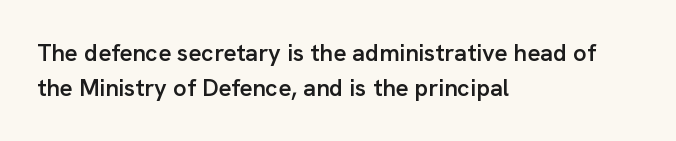
Q: Is the text bold? A: Semi-bold.
Q: Is the text italic (slanted)? A: No, it is upright.
Q: Is the text underlined? A: No.
Q: How is the paragraph aligned? A: Left-aligned.
Q: Is the spacing between letters normal or unusually wide? A: Normal.
Q: Is the spacing between lines tight, normal or loose? A: Normal.
